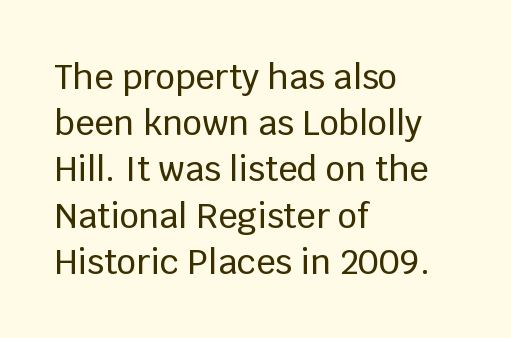
{"serif": "no", "italic": "no", "width": "normal", "stroke_contrast": "low", "x_height": "large", "monospaced": "no", "underline": "no", "align": "left", "line_spacing": "normal", "line_spacing_ratio": 1.36, "letter_spacing": "normal", "letter_spacing_em": 0.0, "glyph_px": 34}
